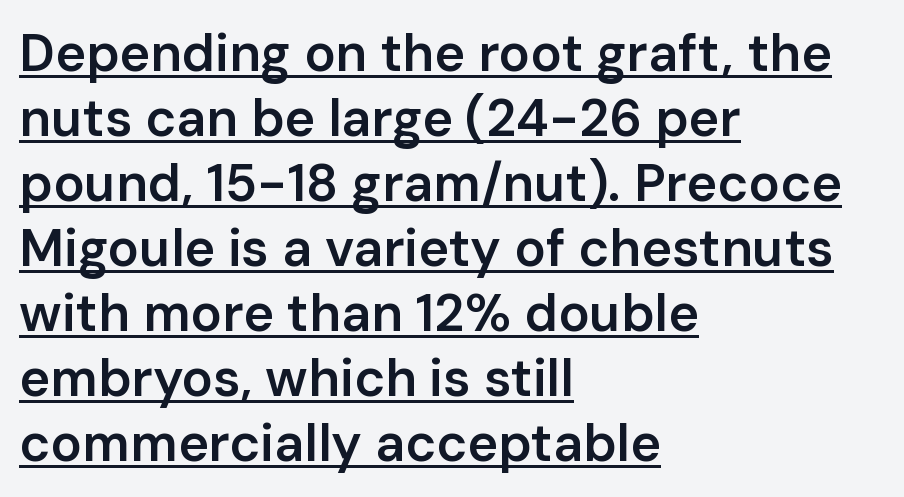
The image shows 52 px semibold sans-serif type, upright; set left-aligned, normal line spacing (1.25x), normal letter spacing, underlined; low stroke contrast and a medium x-height.
